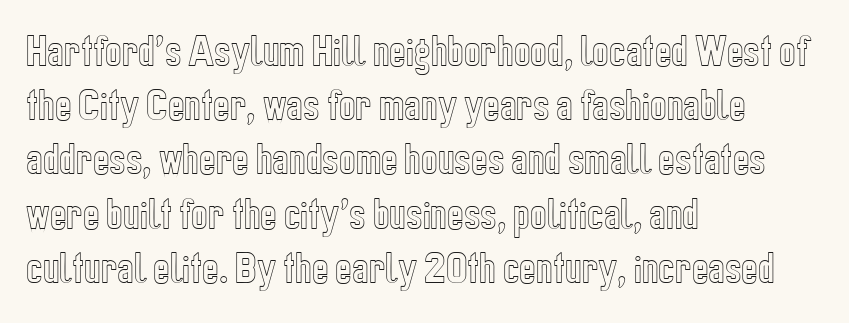
The image shows 35 px condensed type, upright; set left-aligned, normal line spacing (1.55x), normal letter spacing, not underlined; a medium x-height.
